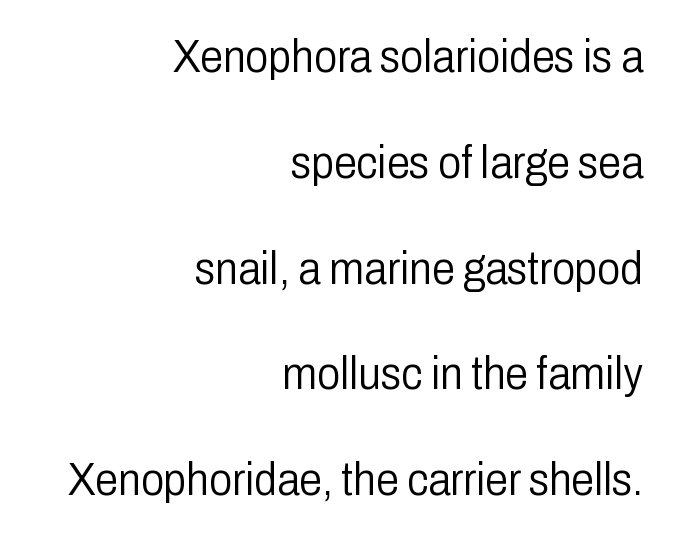
{"serif": "no", "italic": "no", "bold": "no", "weight": "light", "width": "condensed", "stroke_contrast": "low", "x_height": "medium", "monospaced": "no", "underline": "no", "align": "right", "line_spacing": "loose", "line_spacing_ratio": 2.3, "letter_spacing": "normal", "letter_spacing_em": 0.0, "glyph_px": 46}
